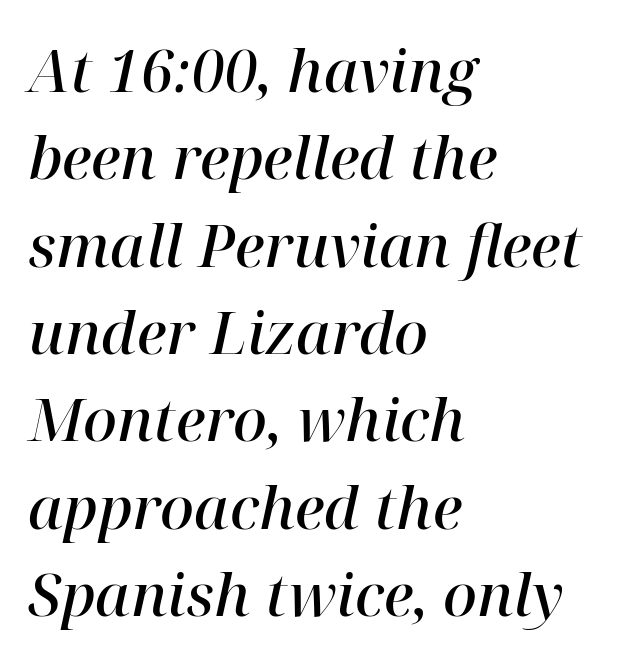
Q: Is the text bold? A: Semi-bold.
Q: Is the text italic (slanted)? A: Yes, it leans right by about 12 degrees.
Q: Is the typeface a serif or a sans-serif typeface? A: Serif.
Q: Is the text underlined? A: No.
Q: How is the paragraph aligned? A: Left-aligned.
Q: Is the spacing between letters normal or unusually wide? A: Normal.
Q: Is the spacing between lines tight, normal or loose? A: Normal.
Q: Width (condensed, normal, or wide)? A: Normal.
Q: Stroke contrast? A: High.
Q: x-height? A: Medium.
Q: Monospaced? A: No.
